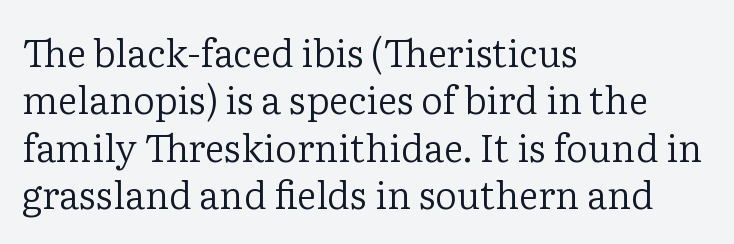
{"serif": "yes", "italic": "no", "bold": "no", "weight": "regular", "width": "normal", "stroke_contrast": "low", "x_height": "medium", "monospaced": "no", "underline": "no", "align": "left", "line_spacing": "normal", "line_spacing_ratio": 1.25, "letter_spacing": "normal", "letter_spacing_em": 0.0, "glyph_px": 38}
